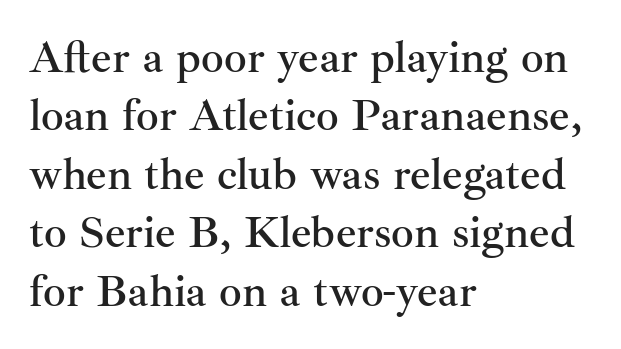
The lines sit at an ordinary, default distance from one another. This sample has the flowing, uneven cadence of proportional lettering. A typesetter would label this face a serif. The passage shown is not underscored anywhere.
